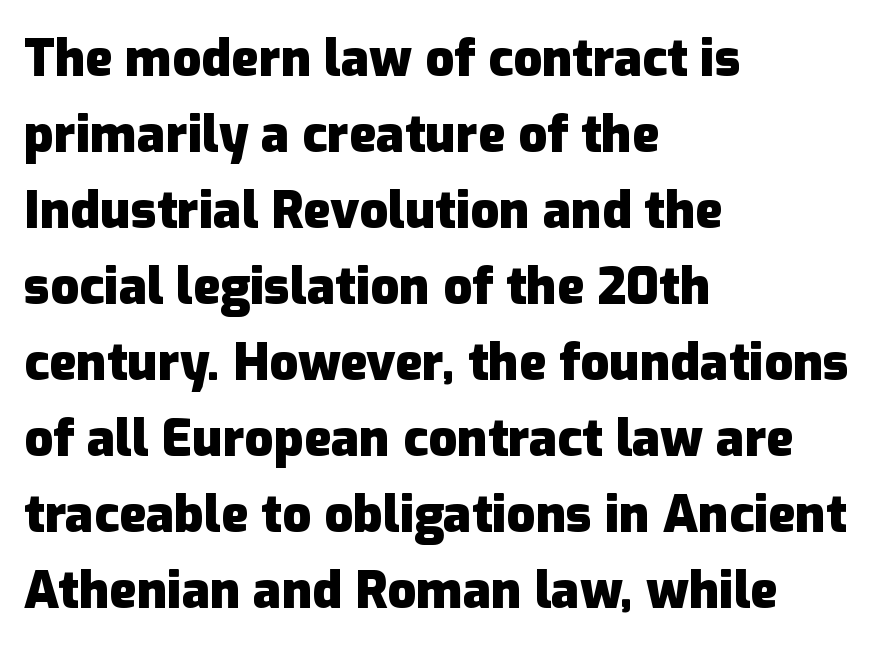
The image shows 51 px heavy sans-serif type, upright; set left-aligned, normal line spacing (1.49x), normal letter spacing, not underlined; low stroke contrast and a medium x-height.
